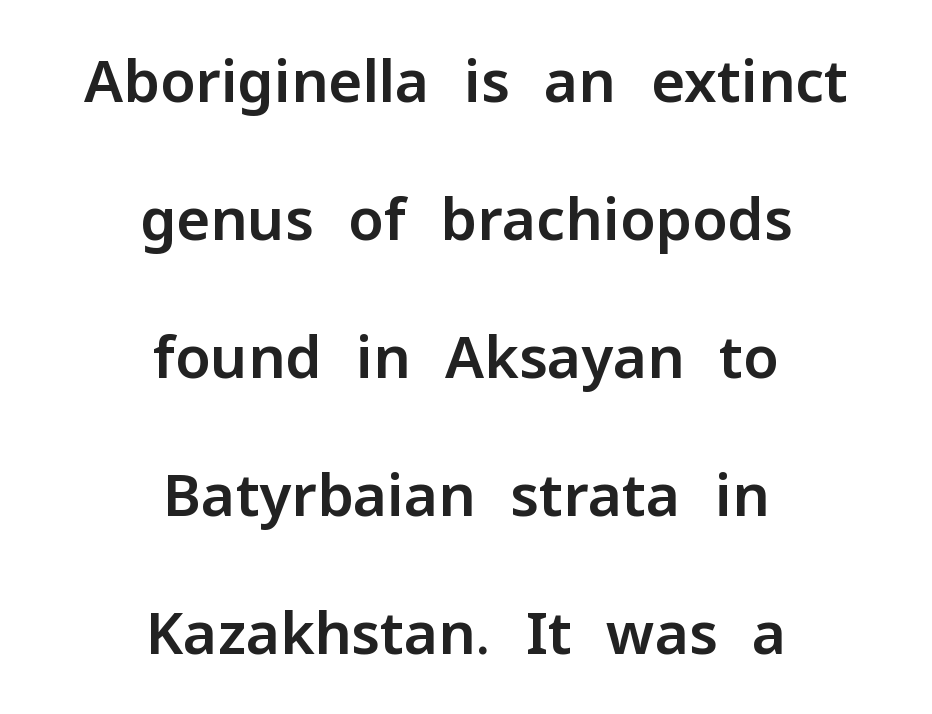
Q: Is the text italic (slanted)? A: No, it is upright.
Q: Is the typeface a serif or a sans-serif typeface? A: Sans-serif.
Q: Is the text underlined? A: No.
Q: How is the paragraph aligned? A: Centered.
Q: Is the spacing between letters normal or unusually wide? A: Normal.
Q: Is the spacing between lines tight, normal or loose? A: Loose.
Q: Width (condensed, normal, or wide)? A: Normal.
Q: Stroke contrast? A: Low.
Q: x-height? A: Medium.
Q: Monospaced? A: No.
